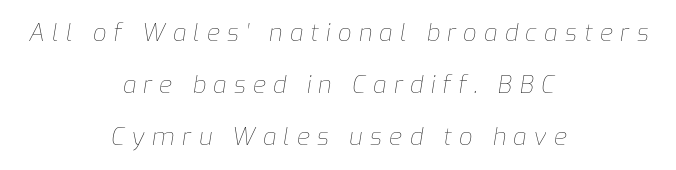
Q: Is the text bold? A: No.
Q: Is the text italic (slanted)? A: Yes, it leans right by about 9 degrees.
Q: Is the text underlined? A: No.
Q: How is the paragraph aligned? A: Centered.
Q: Is the spacing between letters normal or unusually wide? A: Unusually wide.
Q: Is the spacing between lines tight, normal or loose? A: Loose.
